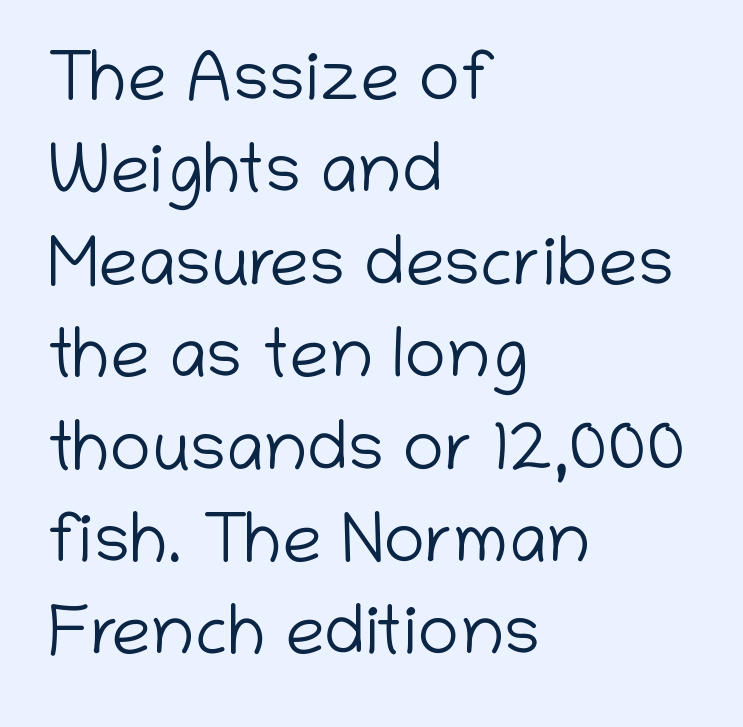
The image shows 70 px light sans-serif type, upright; set left-aligned, normal line spacing (1.32x), normal letter spacing, not underlined; low stroke contrast and a medium x-height.
